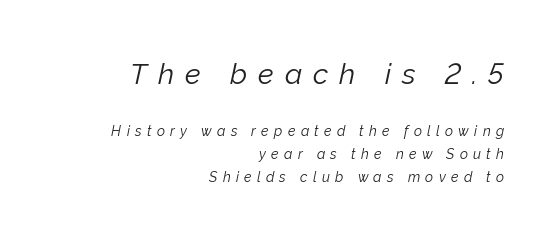
Q: Is the text bold? A: No.
Q: Is the text italic (slanted)? A: Yes, it leans right by about 12 degrees.
Q: Is the text underlined? A: No.
Q: How is the paragraph aligned? A: Right-aligned.
Q: Is the spacing between letters normal or unusually wide? A: Unusually wide.
Q: Is the spacing between lines tight, normal or loose? A: Normal.
Q: Which block of text is set in a larger size, the first (top) or the second (bottom)? A: The first (top) one.
Q: Width (condensed, normal, or wide)? A: Normal.
Q: Stroke contrast? A: Low.
Q: x-height? A: Medium.
Q: Monospaced? A: No.
